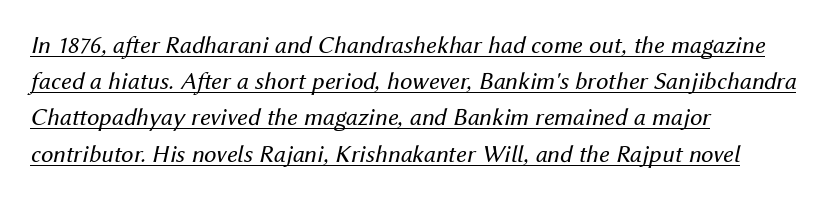
The image shows 25 px text type, italic (leaning right); set left-aligned, normal line spacing (1.45x), normal letter spacing, underlined.
